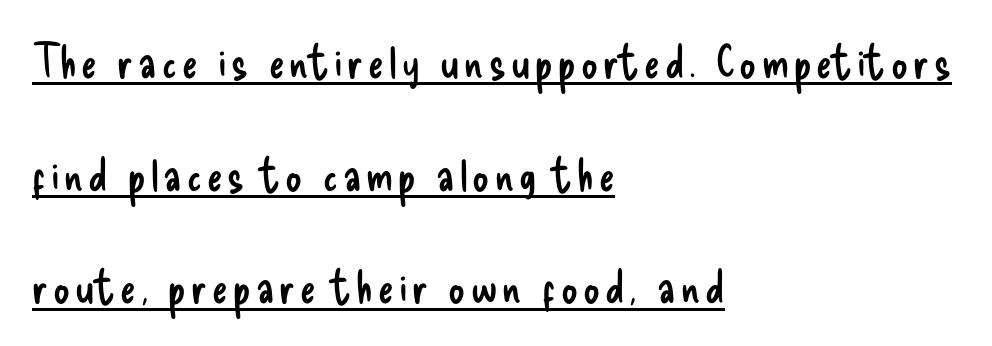
Q: Is the text bold? A: No.
Q: Is the text italic (slanted)? A: No, it is upright.
Q: Is the typeface a serif or a sans-serif typeface? A: Sans-serif.
Q: Is the text underlined? A: Yes.
Q: How is the paragraph aligned? A: Left-aligned.
Q: Is the spacing between lines tight, normal or loose? A: Loose.
Q: Width (condensed, normal, or wide)? A: Condensed.
Q: Stroke contrast? A: Low.
Q: x-height? A: Small.
Q: Monospaced? A: No.
